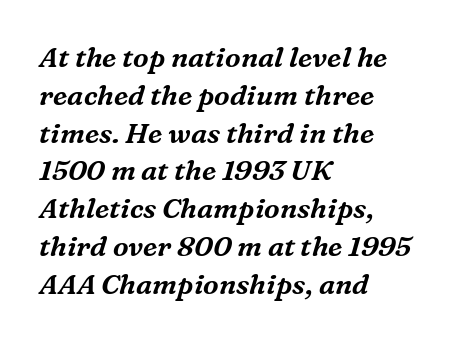
Q: Is the text italic (slanted)? A: Yes, it leans right by about 16 degrees.
Q: Is the typeface a serif or a sans-serif typeface? A: Serif.
Q: Is the text underlined? A: No.
Q: How is the paragraph aligned? A: Left-aligned.
Q: Is the spacing between letters normal or unusually wide? A: Normal.
Q: Is the spacing between lines tight, normal or loose? A: Normal.
Q: Width (condensed, normal, or wide)? A: Normal.
Q: Stroke contrast? A: Medium.
Q: x-height? A: Medium.
Q: Monospaced? A: No.
